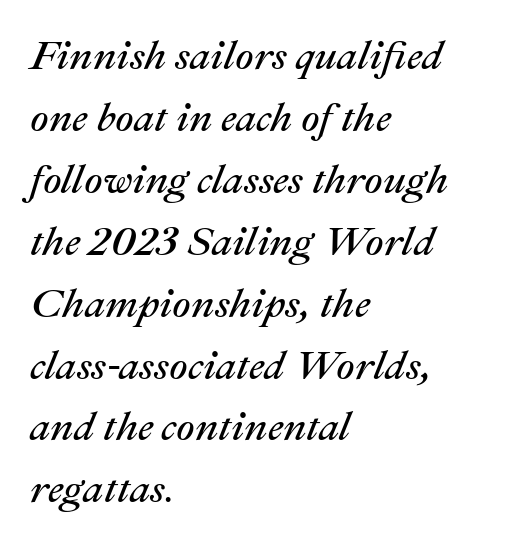
{"italic": "yes", "lean": "right", "slant_degrees": 22, "bold": "no", "weight": "regular", "width": "normal", "stroke_contrast": "medium", "x_height": "medium", "monospaced": "no", "underline": "no", "align": "left", "line_spacing": "normal", "line_spacing_ratio": 1.51, "letter_spacing": "normal", "letter_spacing_em": 0.0, "glyph_px": 41}
